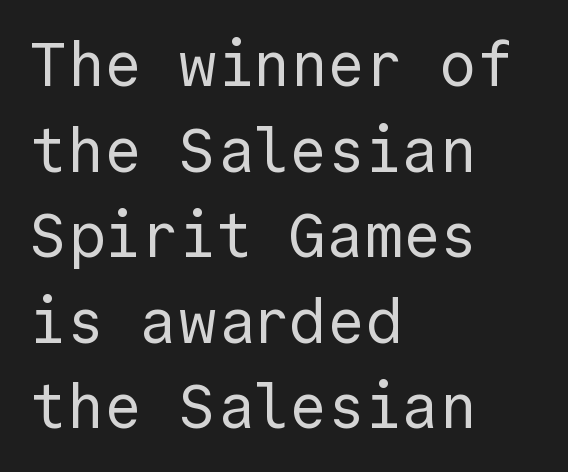
Q: Is the text bold? A: No.
Q: Is the text italic (slanted)? A: No, it is upright.
Q: Is the typeface a serif or a sans-serif typeface? A: Sans-serif.
Q: Is the text underlined? A: No.
Q: How is the paragraph aligned? A: Left-aligned.
Q: Is the spacing between letters normal or unusually wide? A: Normal.
Q: Is the spacing between lines tight, normal or loose? A: Normal.
Q: Width (condensed, normal, or wide)? A: Normal.
Q: x-height? A: Medium.
Q: Monospaced? A: Yes.
